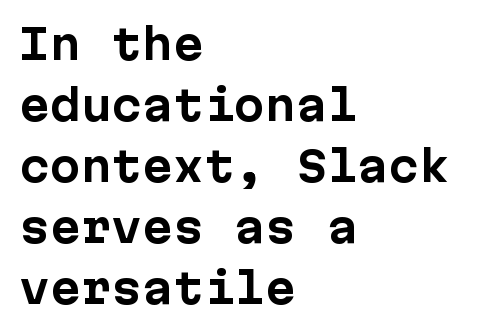
{"serif": "no", "italic": "no", "bold": "yes", "weight": "bold", "width": "normal", "stroke_contrast": "low", "x_height": "medium", "monospaced": "yes", "underline": "no", "align": "left", "line_spacing": "normal", "line_spacing_ratio": 1.49, "letter_spacing": "normal", "letter_spacing_em": 0.0, "glyph_px": 41}
